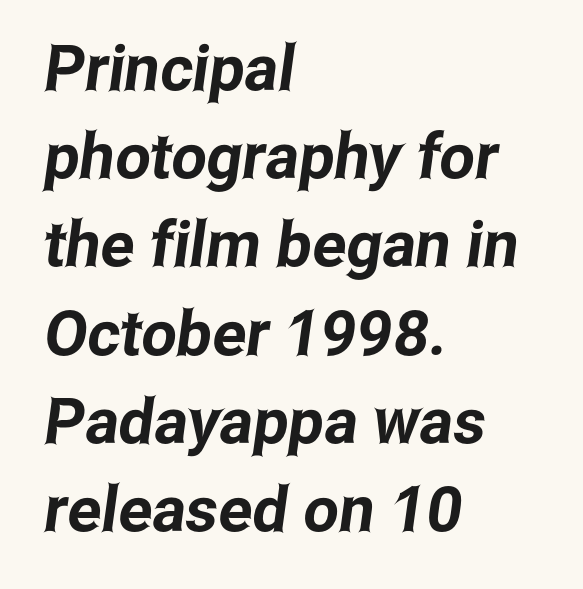
{"serif": "no", "width": "condensed", "stroke_contrast": "low", "x_height": "medium", "monospaced": "no", "underline": "no", "align": "left", "line_spacing": "normal", "line_spacing_ratio": 1.4, "letter_spacing": "normal", "letter_spacing_em": 0.0, "glyph_px": 63}
